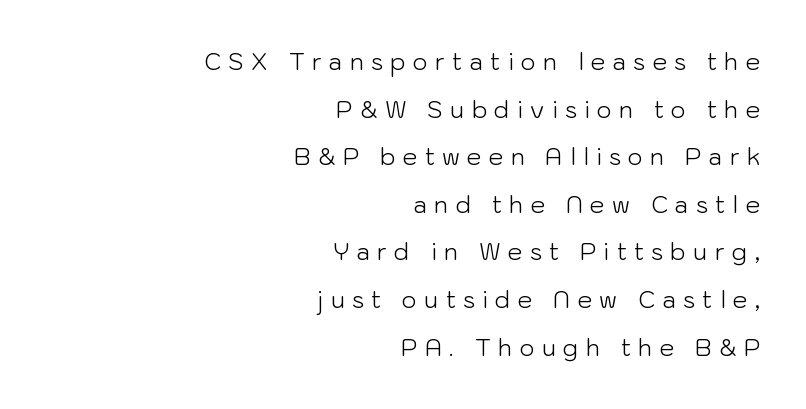
Decoration check: the copy has no underline. Teacher's note: observe the even right margin — that is flush-right alignment. Compared with typical paragraphs, the rows here are farther apart. This is the regular roman posture of the typeface. Stroke thickness stays within the range of a standard reading face or lighter.
